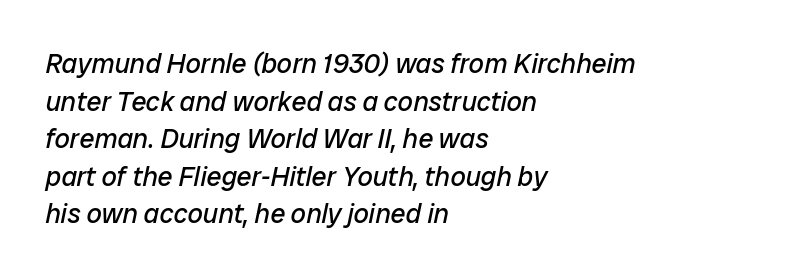
If you drew a ruler down the left edge, every line would touch it. Designer's note — italics engaged. The specimen omits any rule beneath the text block's lines. Students, observe: this is what conventionally led text looks like. Compared with a typical body face, this is equally light or lighter still.
